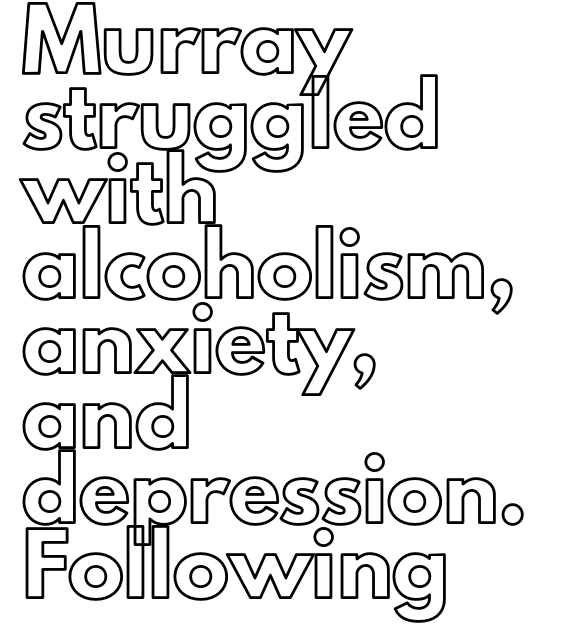
The image shows 56 px text type, upright; set left-aligned, normal line spacing (1.34x), normal letter spacing, not underlined; a small x-height.
